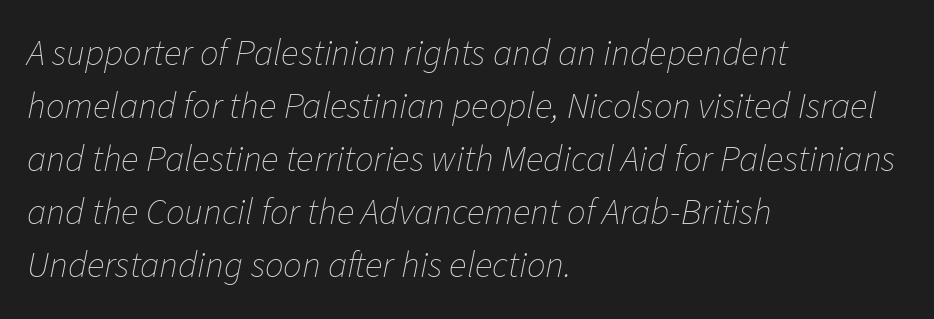
{"italic": "yes", "lean": "right", "slant_degrees": 11, "bold": "no", "weight": "thin", "width": "normal", "stroke_contrast": "low", "x_height": "medium", "monospaced": "no", "underline": "no", "align": "left", "line_spacing": "normal", "line_spacing_ratio": 1.43, "letter_spacing": "normal", "letter_spacing_em": 0.0, "glyph_px": 37}
